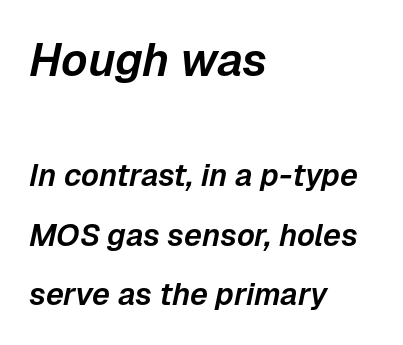
Q: Is the text italic (slanted)? A: Yes, it leans right by about 12 degrees.
Q: Is the text underlined? A: No.
Q: How is the paragraph aligned? A: Left-aligned.
Q: Is the spacing between letters normal or unusually wide? A: Normal.
Q: Is the spacing between lines tight, normal or loose? A: Loose.
Q: Which block of text is set in a larger size, the first (top) or the second (bottom)? A: The first (top) one.
Q: Width (condensed, normal, or wide)? A: Normal.
Q: Stroke contrast? A: Low.
Q: x-height? A: Medium.
Q: Monospaced? A: No.
